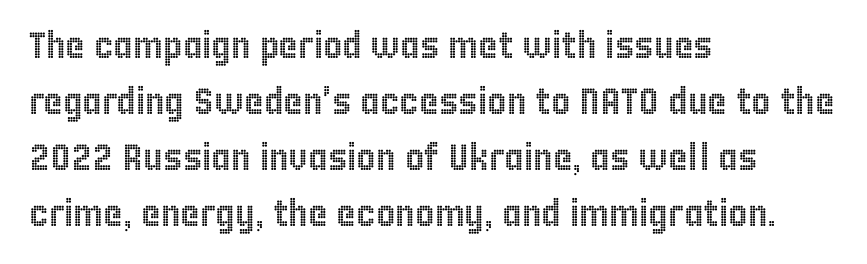
Leading matches the norm, producing a regular column. Anything drawn beneath the words? Only blank space. Note the varied advance widths — an 'i' is clearly narrower than an 'm'. This sample is left-justified, so line endings fall wherever the words run out. A typesetter would mark this as roman, not italic. Nothing unusual about the tracking: characters are spaced as the font intends.
